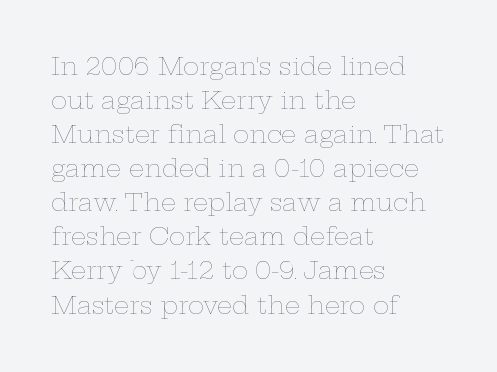
Q: Is the text bold? A: No.
Q: Is the text italic (slanted)? A: No, it is upright.
Q: Is the text underlined? A: No.
Q: How is the paragraph aligned? A: Left-aligned.
Q: Is the spacing between letters normal or unusually wide? A: Normal.
Q: Is the spacing between lines tight, normal or loose? A: Normal.
